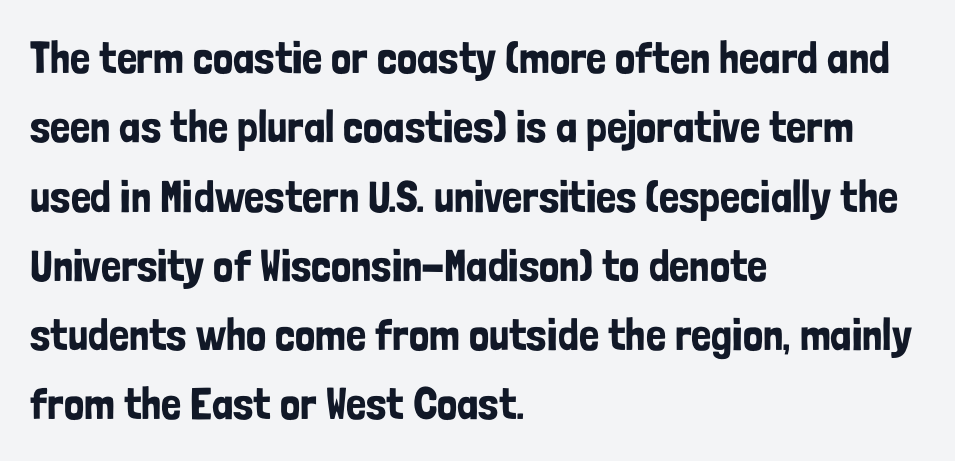
The setting favours the left margin, as ordinary paragraphs usually do. Is there any slant? The stems are plumb. The area under the type is left untouched. These lines sit exactly where default settings would place them.
